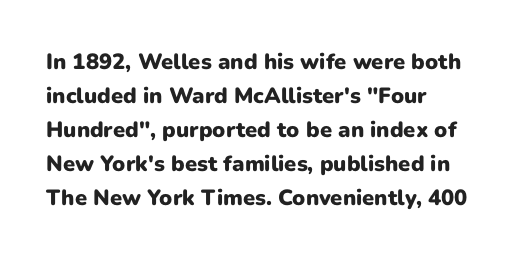
{"italic": "no", "bold": "yes", "underline": "no", "align": "left", "line_spacing": "normal", "line_spacing_ratio": 1.54, "letter_spacing": "normal", "letter_spacing_em": 0.0, "glyph_px": 22}
